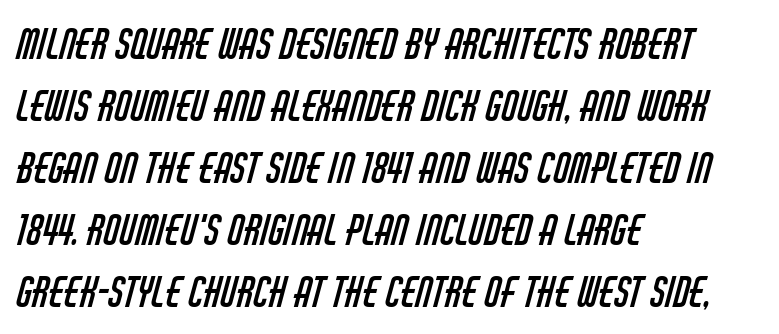
Spacing verdict: proportional, widths tailored to each character. Nothing heavy about these letters — not bold at all. This sample keeps an unexceptional amount of space between lines. The letterforms sit shoulder to shoulder at normal distance. No feet cap the strokes, marking this as sans-serif type. This rendering features lettering with no underline.
